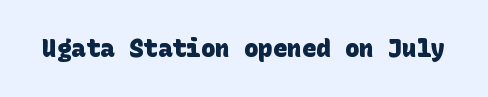
Q: Is the text bold? A: Yes.
Q: Is the text underlined? A: No.
Q: Is the spacing between letters normal or unusually wide? A: Normal.
